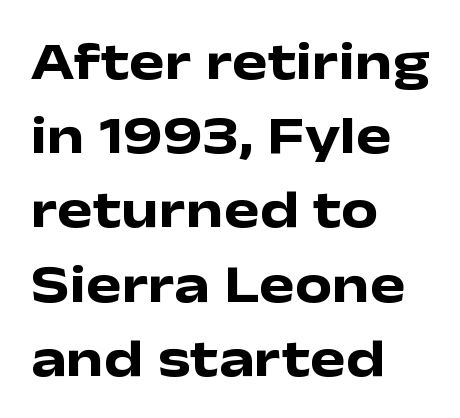
A clean baseline with only descenders dipping below it. Notice how the stems are strictly vertical — no italics here. Letterform terminals end flat and unadorned throughout the passage. Compared with typical paragraphs, the rows here are spaced about the same.
